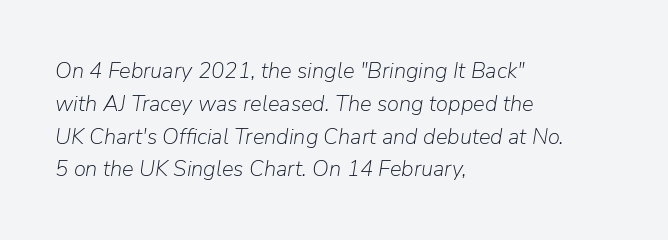
The image shows 22 px text type, italic (leaning right); set left-aligned, normal line spacing (1.49x), normal letter spacing, not underlined.
